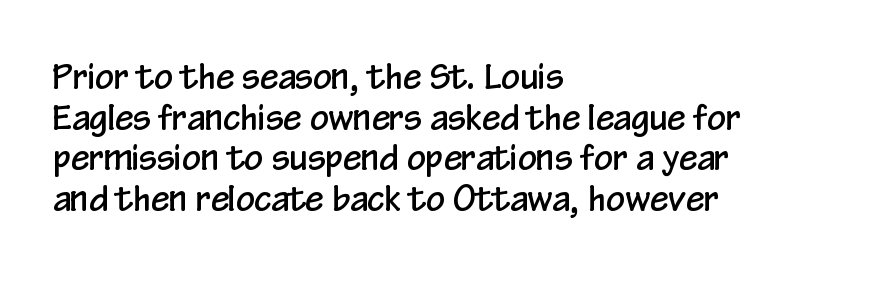
Nope, no serifs anywhere on these letters. The rendering uses natural spacing where letterforms have individual widths. Unlike italic type, these characters show no tilt at all. The rendering keeps characters at their native spacing. The glyphs are unaccompanied by any horizontal stroke below them.
